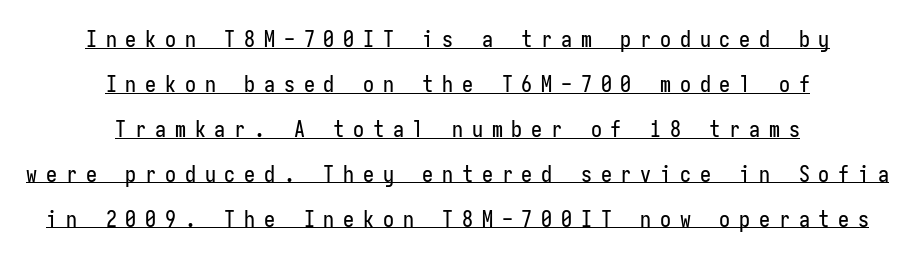
{"italic": "no", "underline": "yes", "align": "center", "line_spacing": "loose", "line_spacing_ratio": 2.04, "letter_spacing": "wide", "letter_spacing_em": 0.4, "glyph_px": 22}
